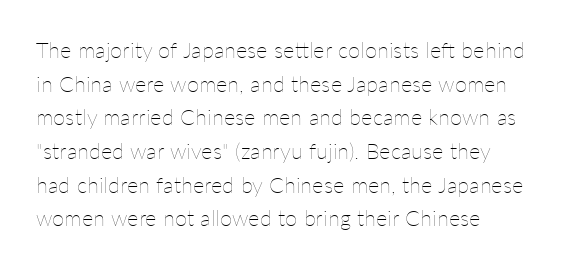
The image shows 22 px text type, upright; set left-aligned, normal line spacing (1.53x), normal letter spacing, not underlined.
